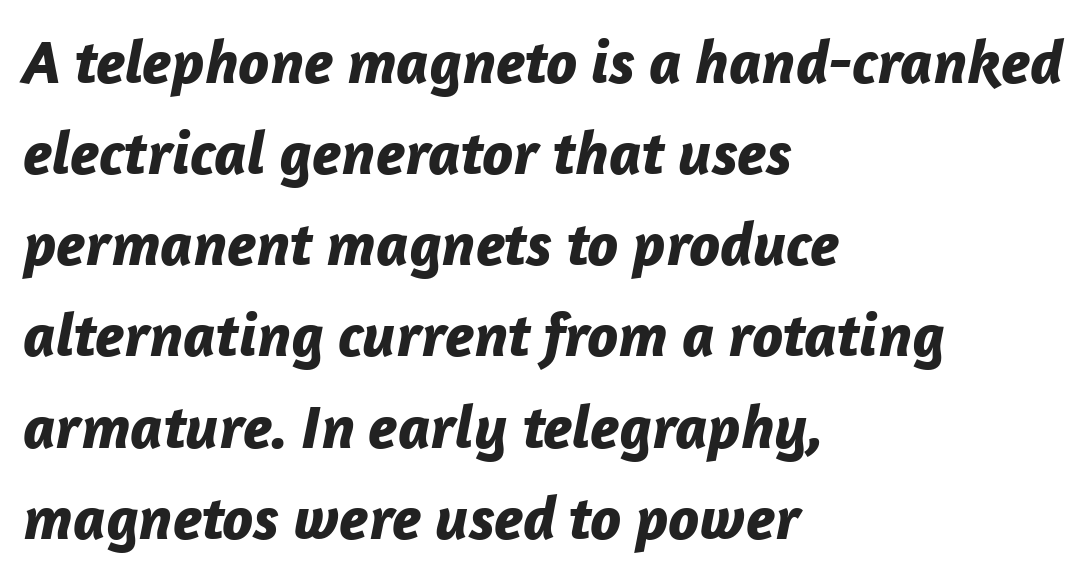
{"italic": "yes", "lean": "right", "slant_degrees": 12, "bold": "yes", "weight": "bold", "width": "normal", "stroke_contrast": "low", "x_height": "medium", "monospaced": "no", "underline": "no", "align": "left", "line_spacing": "normal", "line_spacing_ratio": 1.47, "letter_spacing": "normal", "letter_spacing_em": 0.0, "glyph_px": 62}
